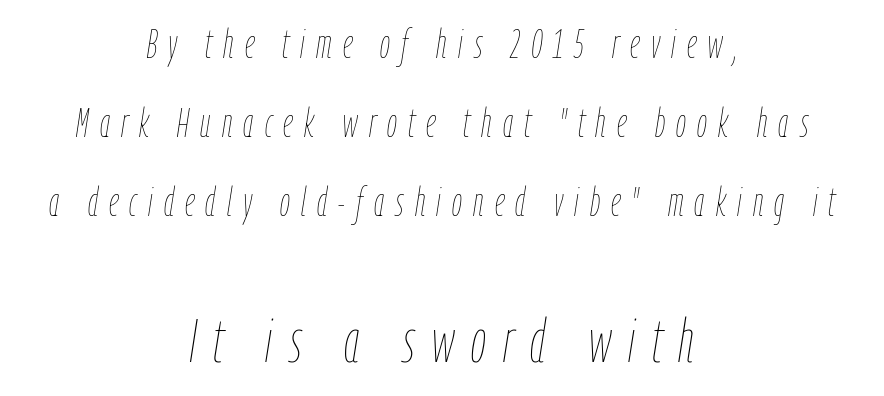
{"italic": "yes", "lean": "right", "slant_degrees": 9, "bold": "no", "weight": "thin", "width": "condensed", "stroke_contrast": "low", "x_height": "medium", "monospaced": "no", "underline": "no", "align": "center", "line_spacing": "loose", "line_spacing_ratio": 1.97, "letter_spacing": "wide", "letter_spacing_em": 0.28, "larger_block": "second", "size_ratio": 1.5, "glyph_px": 60}
